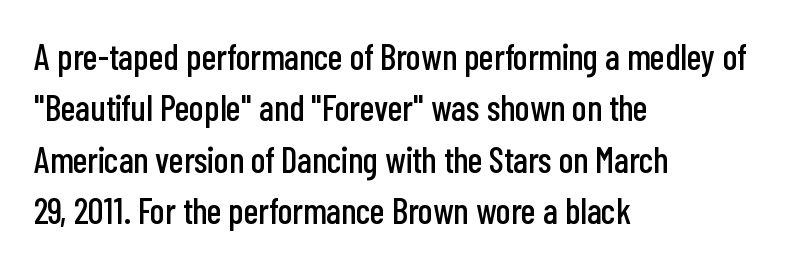
Q: Is the text italic (slanted)? A: No, it is upright.
Q: Is the typeface a serif or a sans-serif typeface? A: Sans-serif.
Q: Is the text underlined? A: No.
Q: How is the paragraph aligned? A: Left-aligned.
Q: Is the spacing between letters normal or unusually wide? A: Normal.
Q: Is the spacing between lines tight, normal or loose? A: Normal.
Q: Width (condensed, normal, or wide)? A: Condensed.
Q: Stroke contrast? A: Low.
Q: x-height? A: Medium.
Q: Monospaced? A: No.
